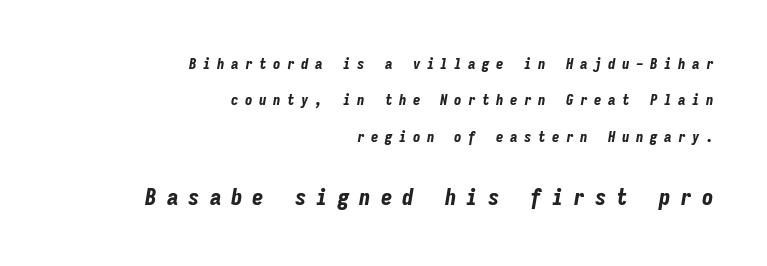
Q: Is the text bold? A: Yes.
Q: Is the text italic (slanted)? A: Yes, it leans right by about 9 degrees.
Q: Is the text underlined? A: No.
Q: How is the paragraph aligned? A: Right-aligned.
Q: Is the spacing between letters normal or unusually wide? A: Unusually wide.
Q: Is the spacing between lines tight, normal or loose? A: Loose.
Q: Which block of text is set in a larger size, the first (top) or the second (bottom)? A: The second (bottom) one.
